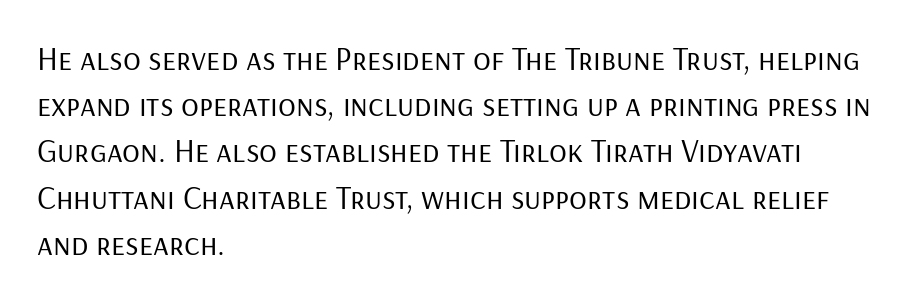
Where is the straight margin? On the left. A typesetter would call this zero additional tracking. How would I describe the line gaps? Plain and ordinary. Vertical strokes here are truly vertical. Stem width sits at or under what a default text font uses. A typesetter would call this proportional, since set widths differ per character.
